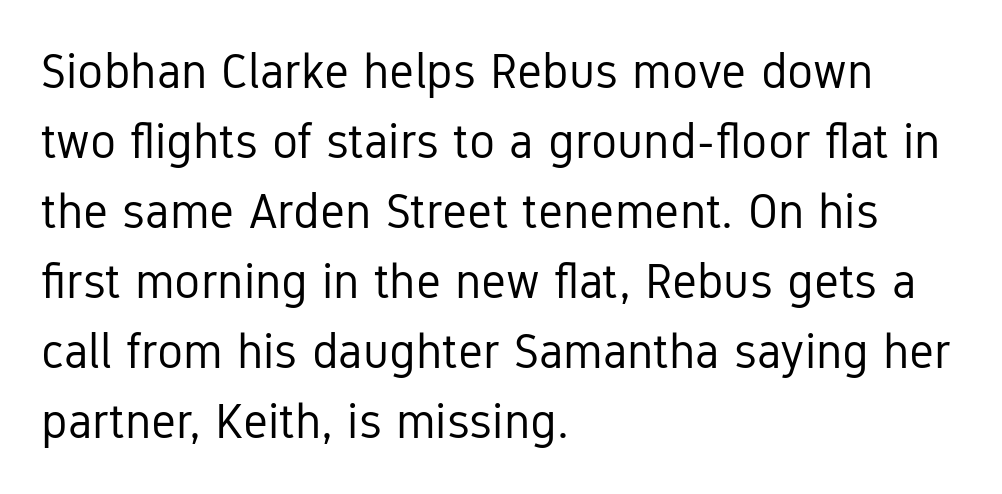
The image shows 49 px regular-weight, condensed sans-serif type, upright; set left-aligned, normal line spacing (1.43x), normal letter spacing, not underlined; low stroke contrast and a medium x-height.
